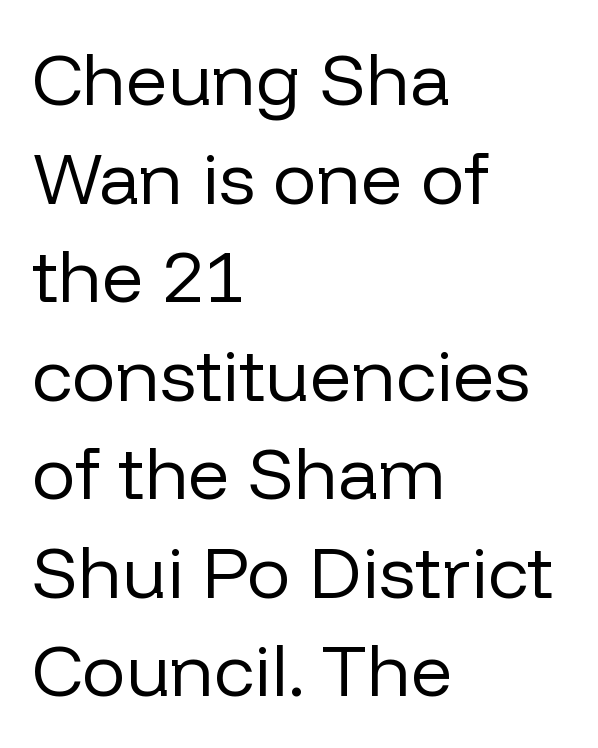
The image shows 73 px regular-weight sans-serif type, upright; set left-aligned, normal line spacing (1.35x), normal letter spacing, not underlined; low stroke contrast and a medium x-height.
